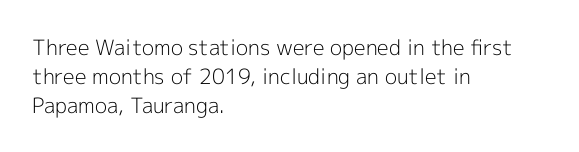
The image shows 21 px text type, upright; set left-aligned, normal line spacing (1.37x), normal letter spacing, not underlined.
